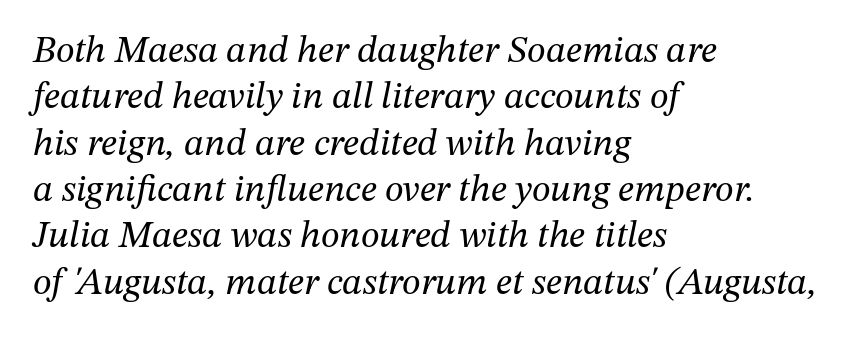
Letters have the restrained weight of plain body copy at most. Honestly, the letter spacing is just normal — you wouldn't notice it. Notice how the passage keeps a crisp vertical edge on the left only. The glyphs are unaccompanied by any horizontal stroke below them.
